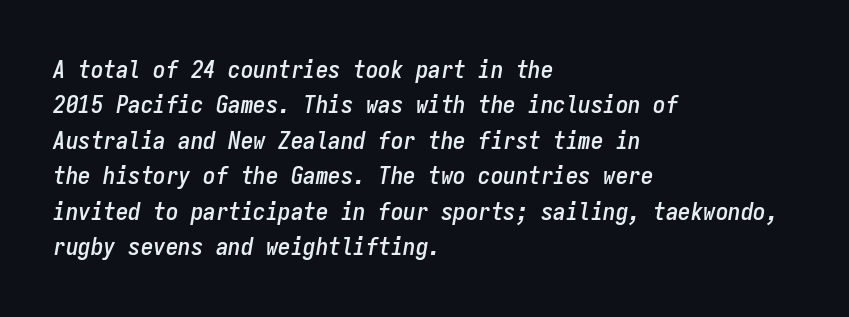
{"italic": "yes", "lean": "right", "slant_degrees": 9, "underline": "no", "align": "left", "line_spacing": "normal", "line_spacing_ratio": 1.42, "letter_spacing": "normal", "letter_spacing_em": 0.0, "glyph_px": 25}
